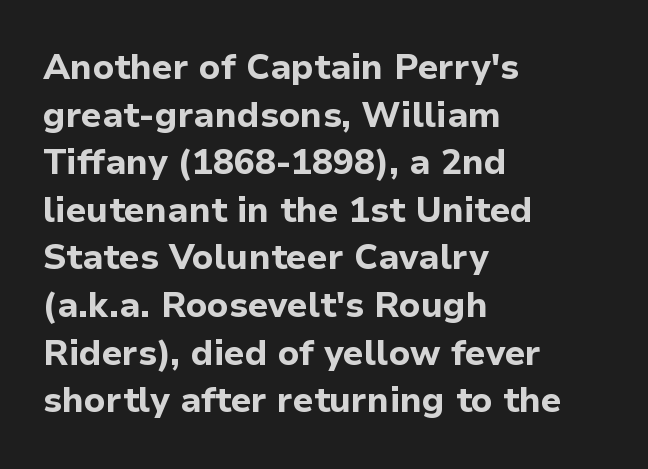
Q: Is the text bold? A: Yes.
Q: Is the text italic (slanted)? A: No, it is upright.
Q: Is the typeface a serif or a sans-serif typeface? A: Sans-serif.
Q: Is the text underlined? A: No.
Q: How is the paragraph aligned? A: Left-aligned.
Q: Is the spacing between letters normal or unusually wide? A: Normal.
Q: Is the spacing between lines tight, normal or loose? A: Normal.
Q: Width (condensed, normal, or wide)? A: Normal.
Q: Stroke contrast? A: Low.
Q: x-height? A: Medium.
Q: Monospaced? A: No.
